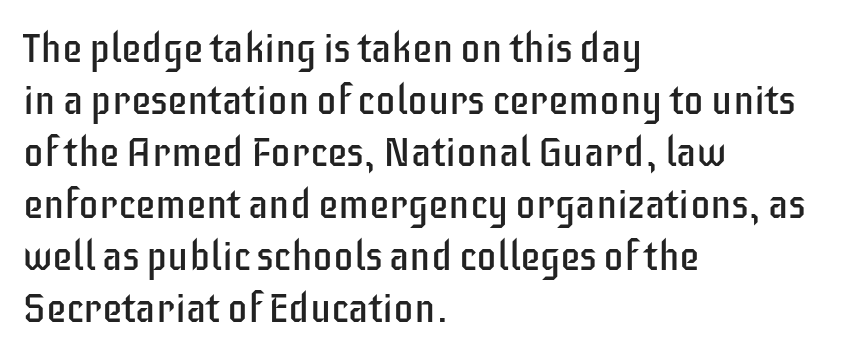
Q: Is the text bold? A: No.
Q: Is the text italic (slanted)? A: No, it is upright.
Q: Is the typeface a serif or a sans-serif typeface? A: Sans-serif.
Q: Is the text underlined? A: No.
Q: How is the paragraph aligned? A: Left-aligned.
Q: Is the spacing between letters normal or unusually wide? A: Normal.
Q: Is the spacing between lines tight, normal or loose? A: Normal.
Q: Width (condensed, normal, or wide)? A: Condensed.
Q: Stroke contrast? A: Low.
Q: x-height? A: Large.
Q: Monospaced? A: No.
